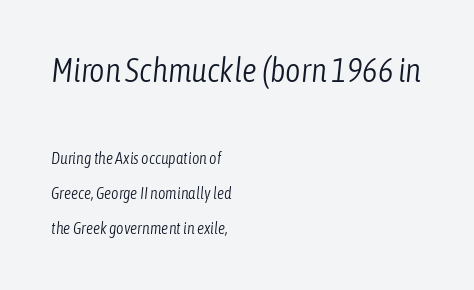
{"italic": "yes", "lean": "right", "slant_degrees": 6, "bold": "no", "weight": "light", "width": "condensed", "stroke_contrast": "low", "x_height": "medium", "monospaced": "no", "underline": "no", "align": "left", "line_spacing": "loose", "line_spacing_ratio": 2.18, "letter_spacing": "normal", "letter_spacing_em": 0.0, "larger_block": "first", "size_ratio": 2.06, "glyph_px": 33}
